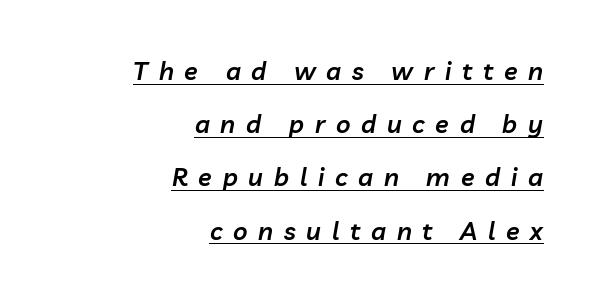
Observe the wide spacing: letters keep a clear distance from each other. Looking at the ascenders, they clearly lean. The words here are underlined. Bold? Not quite — semibold, heavier than regular but stopping short. Which margin do the lines hug? The right one — the left edge is uneven. Leading is clearly above the norm, producing a sparse column.
